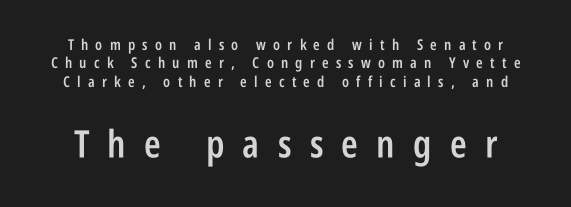
Q: Is the text bold? A: Semi-bold.
Q: Is the text italic (slanted)? A: No, it is upright.
Q: Is the typeface a serif or a sans-serif typeface? A: Sans-serif.
Q: Is the text underlined? A: No.
Q: Is the spacing between letters normal or unusually wide? A: Unusually wide.
Q: Which block of text is set in a larger size, the first (top) or the second (bottom)? A: The second (bottom) one.
Q: Width (condensed, normal, or wide)? A: Condensed.
Q: Stroke contrast? A: Low.
Q: x-height? A: Large.
Q: Monospaced? A: No.
